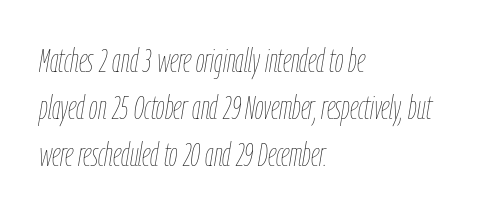
Q: Is the text bold? A: No.
Q: Is the text italic (slanted)? A: Yes, it leans right by about 9 degrees.
Q: Is the text underlined? A: No.
Q: How is the paragraph aligned? A: Left-aligned.
Q: Is the spacing between letters normal or unusually wide? A: Normal.
Q: Is the spacing between lines tight, normal or loose? A: Normal.
Q: Width (condensed, normal, or wide)? A: Condensed.
Q: Stroke contrast? A: Low.
Q: x-height? A: Medium.
Q: Monospaced? A: No.
